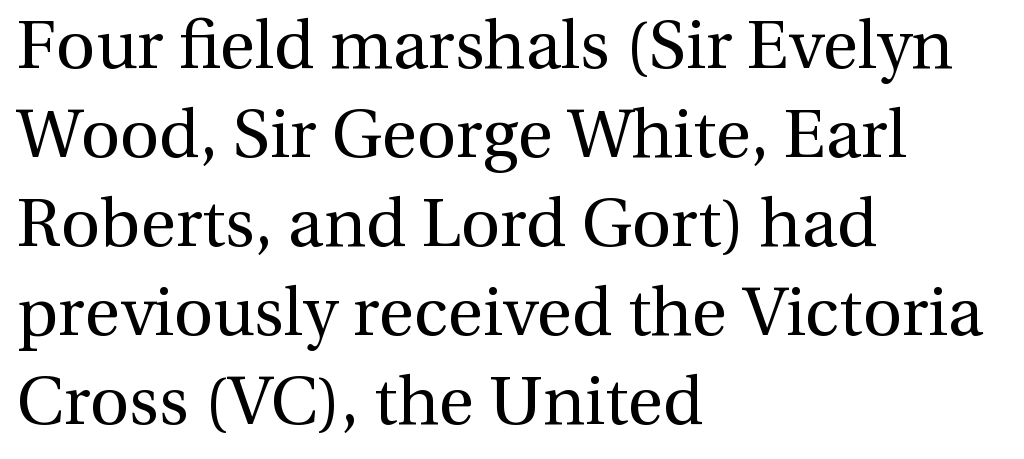
Q: Is the text bold? A: No.
Q: Is the text italic (slanted)? A: No, it is upright.
Q: Is the typeface a serif or a sans-serif typeface? A: Serif.
Q: Is the text underlined? A: No.
Q: How is the paragraph aligned? A: Left-aligned.
Q: Is the spacing between letters normal or unusually wide? A: Normal.
Q: Is the spacing between lines tight, normal or loose? A: Normal.
Q: Width (condensed, normal, or wide)? A: Normal.
Q: x-height? A: Medium.
Q: Monospaced? A: No.
